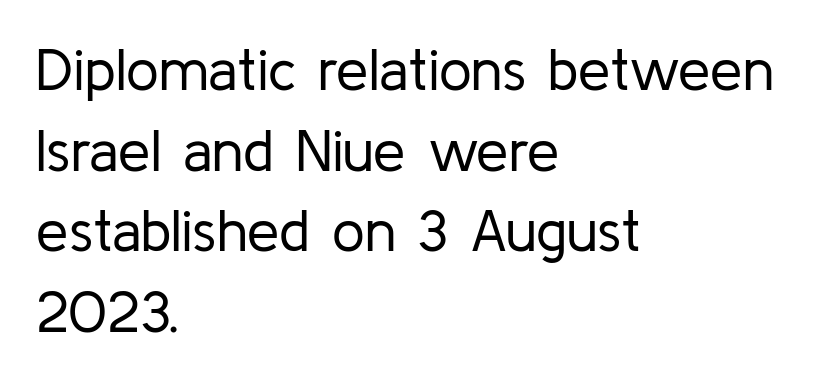
The letters stand upright; this is a roman face. Compared with a typical body face, this is equally light or lighter still. These lines keep a tight, regular rhythm from letter to letter. This block has exactly the height ordinary leading produces. You could not count columns in this text — the font is proportionally spaced. The area under the type is left untouched.
